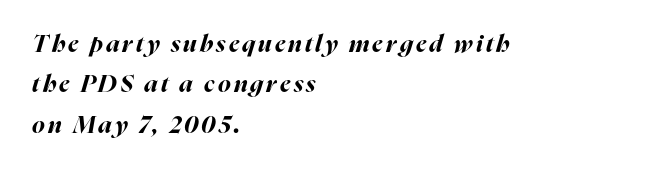
Q: Is the text bold? A: Yes.
Q: Is the text italic (slanted)? A: Yes, it leans right by about 16 degrees.
Q: Is the text underlined? A: No.
Q: How is the paragraph aligned? A: Left-aligned.
Q: Is the spacing between lines tight, normal or loose? A: Normal.
